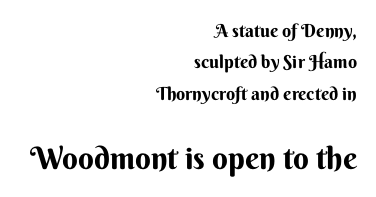
Inter-character spacing is left at the font's built-in metrics. Strong, thick strokes mark this as bold type. Only glyphs here, with clear space below each row. The text was rendered using a sans face with plain stroke endings. The lines in this sample share a right terminus and differ only in where they begin.
